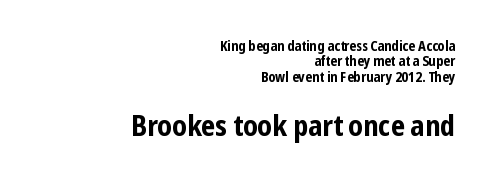
{"serif": "no", "italic": "no", "bold": "yes", "weight": "bold", "width": "condensed", "stroke_contrast": "low", "x_height": "medium", "monospaced": "no", "underline": "no", "align": "right", "line_spacing": "tight", "line_spacing_ratio": 1.09, "letter_spacing": "normal", "letter_spacing_em": 0.0, "larger_block": "second", "size_ratio": 2.07, "glyph_px": 29}
